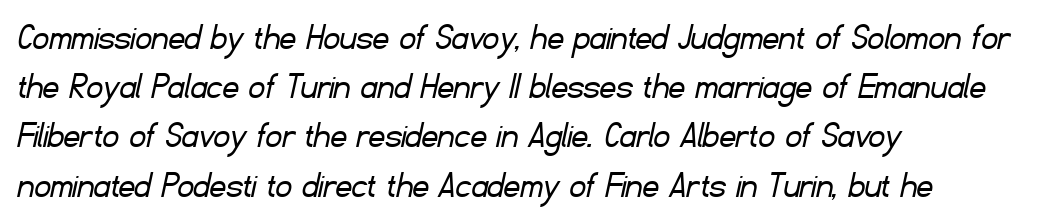
{"serif": "no", "bold": "no", "weight": "light", "width": "normal", "stroke_contrast": "low", "x_height": "small", "monospaced": "no", "underline": "no", "align": "left", "line_spacing_ratio": 1.23, "letter_spacing": "normal", "letter_spacing_em": 0.0, "glyph_px": 40}
